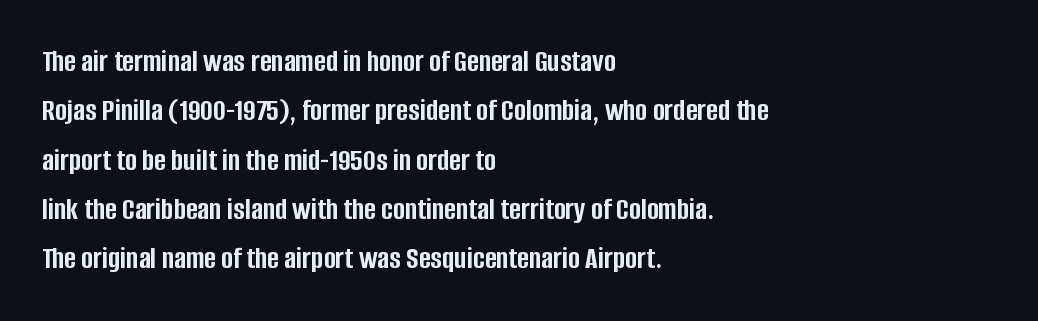
{"serif": "no", "italic": "no", "bold": "yes", "weight": "semibold", "width": "condensed", "stroke_contrast": "low", "x_height": "large", "monospaced": "no", "underline": "no", "align": "left", "line_spacing": "normal", "line_spacing_ratio": 1.54, "letter_spacing": "normal", "letter_spacing_em": 0.0, "glyph_px": 32}
